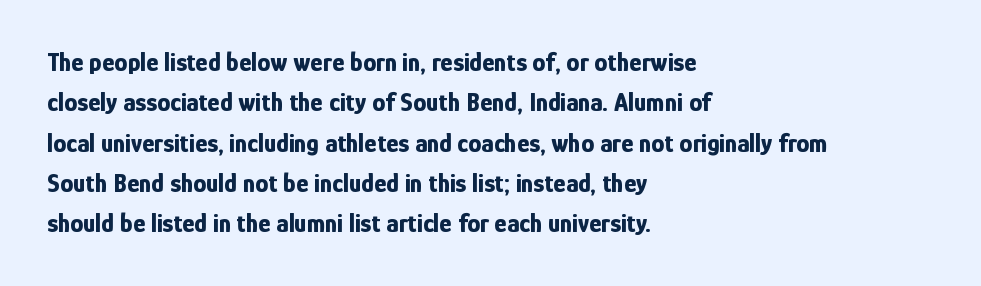
The image shows 26 px bold type, upright; set left-aligned, normal line spacing (1.55x), normal letter spacing, not underlined.
